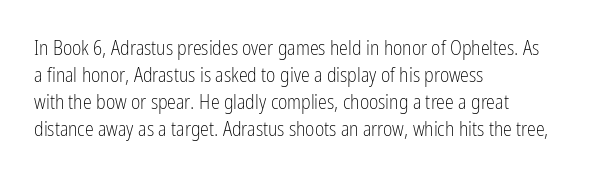
This sample uses an upright cut, with every glyph sitting square on the baseline. Reading down the column, the eye jumps a familiar distance to each next line. The horizontal fit of the characters is conventional and even. This is not heavy type; no bold has been used.
